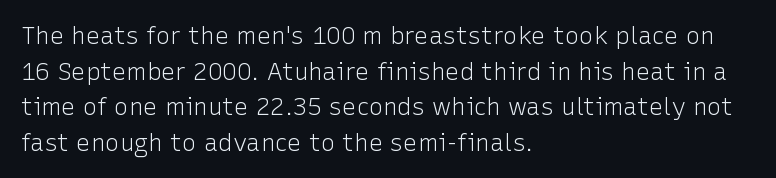
{"italic": "no", "bold": "no", "underline": "no", "align": "left", "line_spacing": "normal", "line_spacing_ratio": 1.48, "letter_spacing": "normal", "letter_spacing_em": 0.0, "glyph_px": 24}
